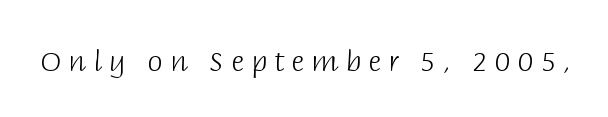
The image shows 28 px light sans-serif type, upright; set unusually wide letter spacing (+0.25 em), not underlined; low stroke contrast and a large x-height.
